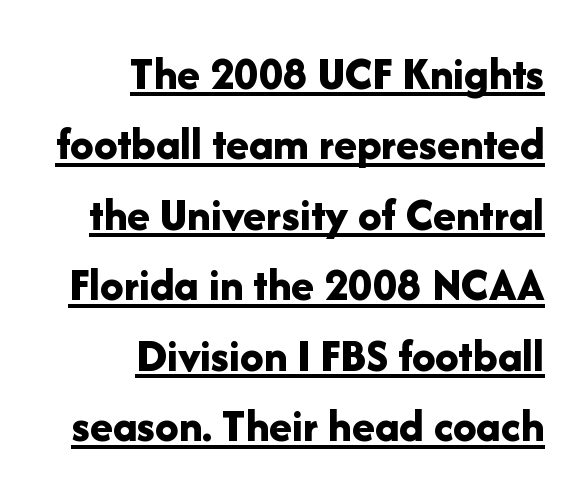
{"serif": "no", "italic": "no", "bold": "yes", "weight": "bold", "width": "normal", "stroke_contrast": "low", "x_height": "medium", "monospaced": "no", "underline": "yes", "align": "right", "line_spacing": "normal", "line_spacing_ratio": 1.5, "letter_spacing": "normal", "letter_spacing_em": 0.0, "glyph_px": 47}
